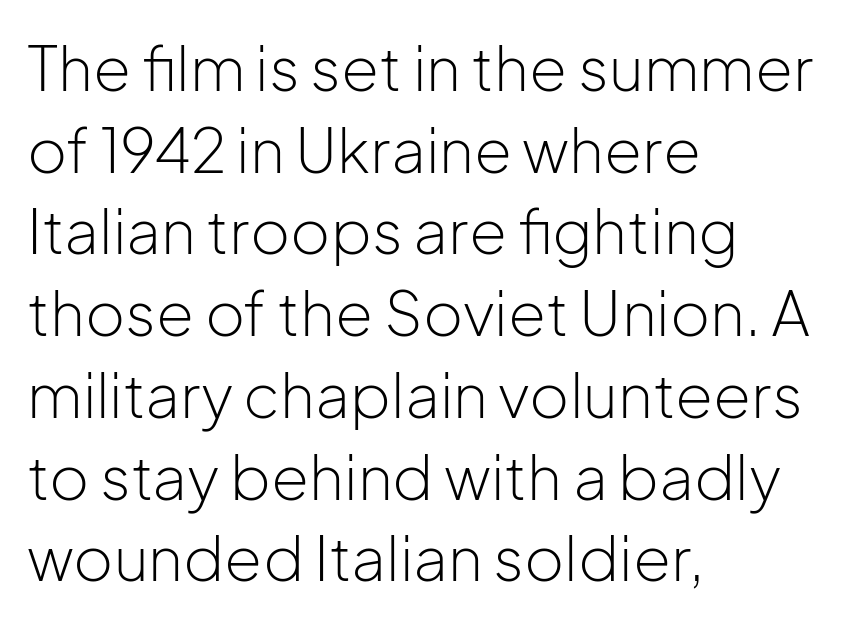
Q: Is the text bold? A: No.
Q: Is the text italic (slanted)? A: No, it is upright.
Q: Is the typeface a serif or a sans-serif typeface? A: Sans-serif.
Q: Is the text underlined? A: No.
Q: How is the paragraph aligned? A: Left-aligned.
Q: Is the spacing between letters normal or unusually wide? A: Normal.
Q: Is the spacing between lines tight, normal or loose? A: Normal.
Q: Width (condensed, normal, or wide)? A: Normal.
Q: Stroke contrast? A: Low.
Q: x-height? A: Medium.
Q: Monospaced? A: No.
